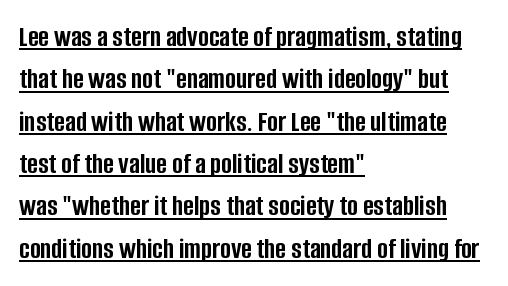
The image shows 29 px semibold, condensed sans-serif type, upright; set left-aligned, normal line spacing (1.46x), normal letter spacing, underlined; low stroke contrast and a large x-height.
